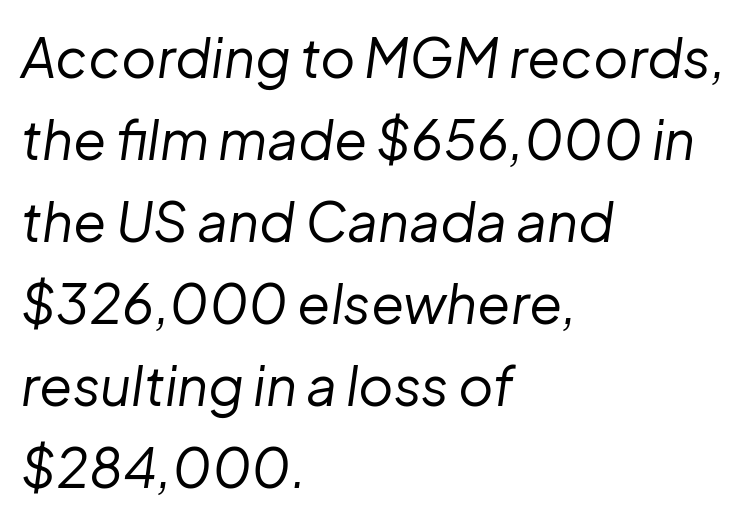
{"italic": "yes", "lean": "right", "slant_degrees": 8, "bold": "no", "weight": "regular", "width": "normal", "stroke_contrast": "low", "x_height": "medium", "monospaced": "no", "underline": "no", "align": "left", "line_spacing": "normal", "line_spacing_ratio": 1.52, "letter_spacing": "normal", "letter_spacing_em": 0.0, "glyph_px": 54}
